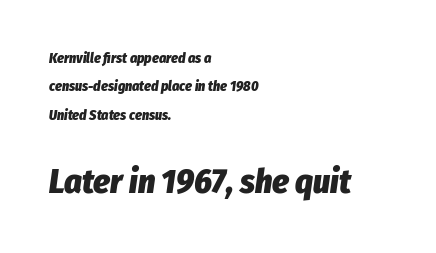
The image shows 34 px heavy, condensed type, italic (leaning right); set left-aligned, loose line spacing (2.03x), normal letter spacing, not underlined; the second (bottom) block is 2.43x larger; low stroke contrast and a medium x-height.
